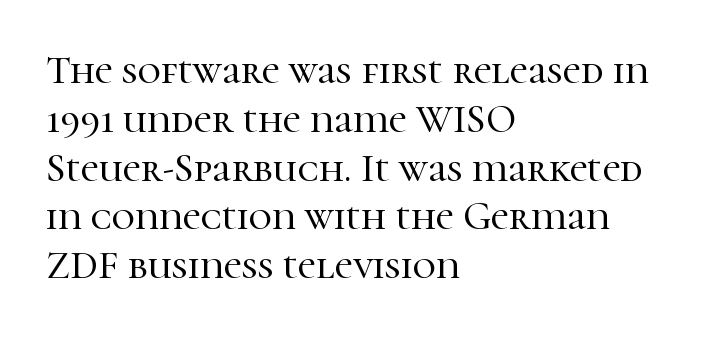
The image shows 40 px serif type, upright; set left-aligned, line spacing 1.22x, normal letter spacing, not underlined; high stroke contrast and a medium x-height.
